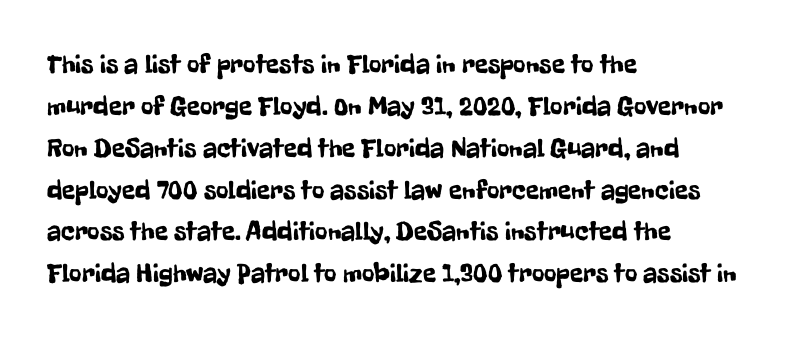
The image shows 27 px text type, upright; set left-aligned, normal line spacing (1.55x), normal letter spacing, not underlined.
